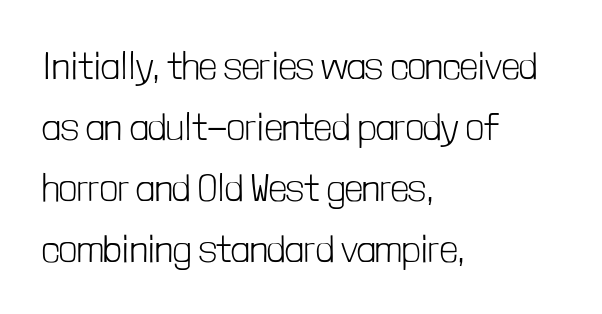
Q: Is the text bold? A: No.
Q: Is the text italic (slanted)? A: No, it is upright.
Q: Is the typeface a serif or a sans-serif typeface? A: Sans-serif.
Q: Is the text underlined? A: No.
Q: How is the paragraph aligned? A: Left-aligned.
Q: Is the spacing between letters normal or unusually wide? A: Normal.
Q: Is the spacing between lines tight, normal or loose? A: Normal.
Q: Width (condensed, normal, or wide)? A: Condensed.
Q: Stroke contrast? A: Low.
Q: x-height? A: Medium.
Q: Monospaced? A: No.
